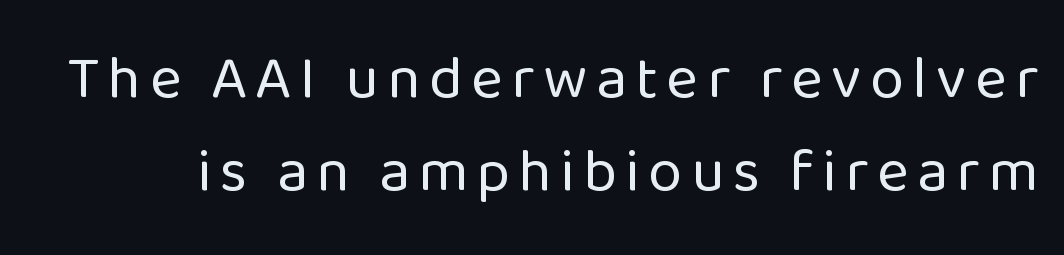
This is not heavy type; no bold has been used. Does the type have serifs? No, each stem ends abruptly. What's the leading like? Ordinary, nothing unusual. Descenders are the only things crossing below the line. Characters remain perfectly vertical along every line.
